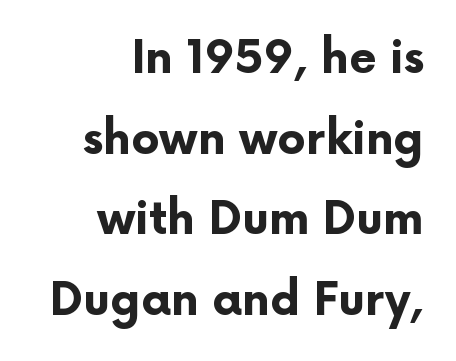
Character widths vary here, with narrow letters taking less room than wide ones. Strokes here are thick enough to call this a true bold. The gap between lines stays unmarked. Students, note that the glyphs here touch the page at normal intervals.
